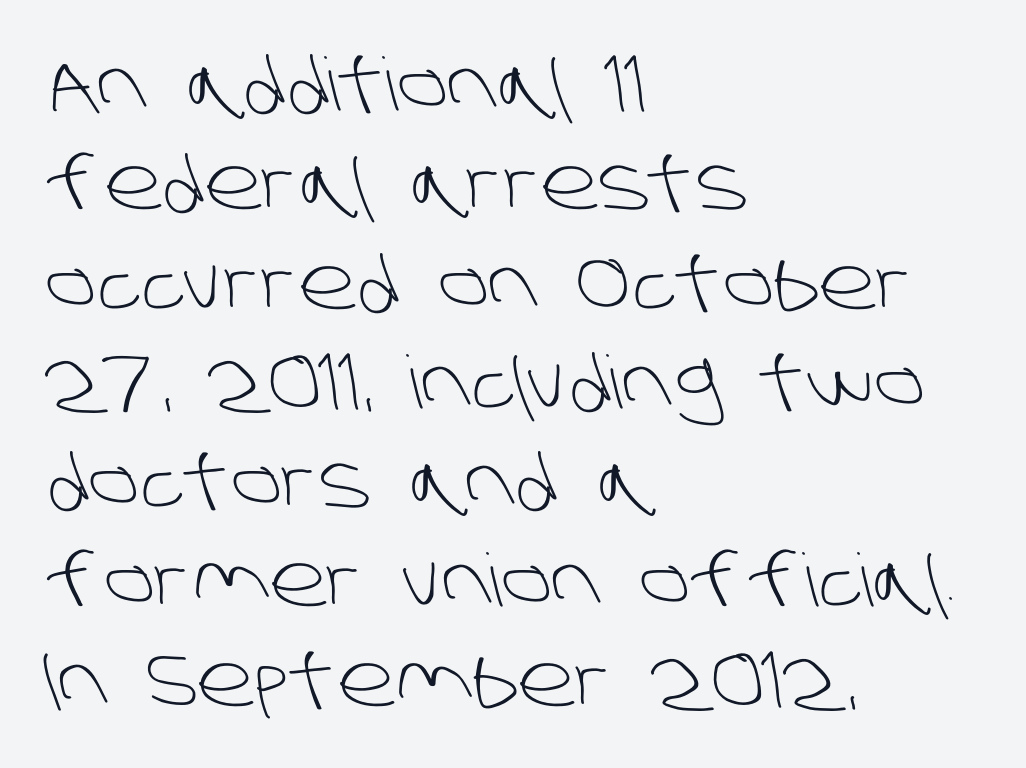
The image shows 73 px light sans-serif type; set left-aligned, normal line spacing (1.36x), normal letter spacing, not underlined; low stroke contrast and a large x-height.
